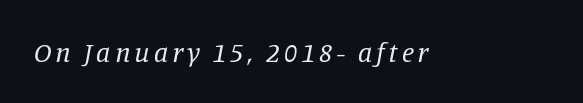
The rendering uses natural spacing where letterforms have individual widths. Looking at the ascenders, they clearly lean. This is serif lettering, the kind often seen in printed books. The gap between lines stays unmarked. Heaviness? Minimal to ordinary, like unemphasized prose.
